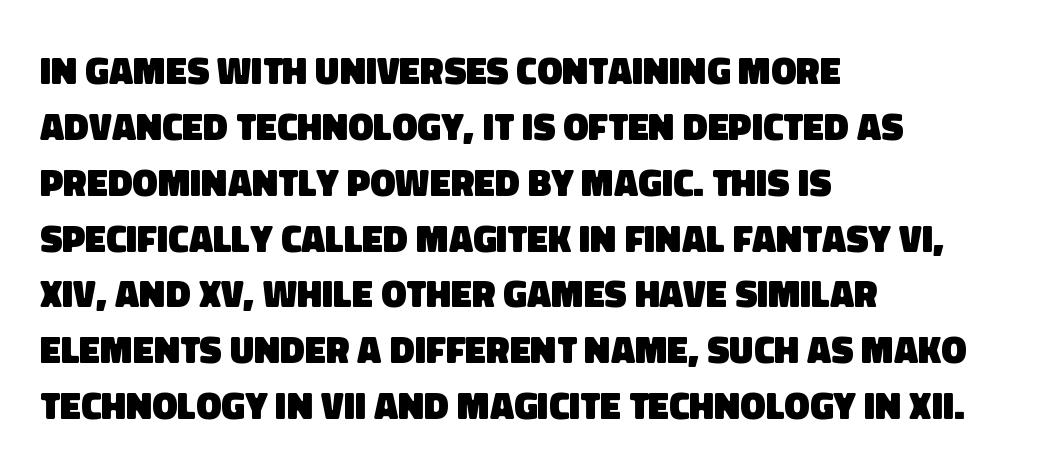
Q: Is the text bold? A: Yes.
Q: Is the typeface a serif or a sans-serif typeface? A: Sans-serif.
Q: Is the text underlined? A: No.
Q: How is the paragraph aligned? A: Left-aligned.
Q: Is the spacing between letters normal or unusually wide? A: Normal.
Q: Is the spacing between lines tight, normal or loose? A: Normal.
Q: Width (condensed, normal, or wide)? A: Normal.
Q: Stroke contrast? A: Low.
Q: x-height? A: Large.
Q: Monospaced? A: No.
